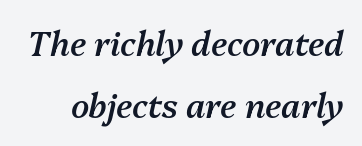
Q: Is the text bold? A: Semi-bold.
Q: Is the text italic (slanted)? A: Yes, it leans right by about 13 degrees.
Q: Is the text underlined? A: No.
Q: Is the spacing between letters normal or unusually wide? A: Normal.
Q: Width (condensed, normal, or wide)? A: Normal.
Q: Stroke contrast? A: Medium.
Q: x-height? A: Medium.
Q: Monospaced? A: No.
